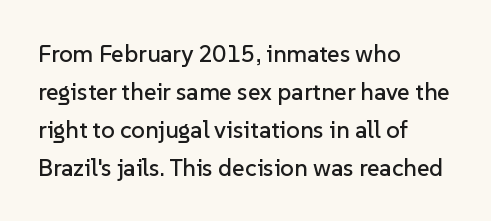
Q: Is the text italic (slanted)? A: No, it is upright.
Q: Is the text underlined? A: No.
Q: How is the paragraph aligned? A: Left-aligned.
Q: Is the spacing between letters normal or unusually wide? A: Normal.
Q: Is the spacing between lines tight, normal or loose? A: Normal.
